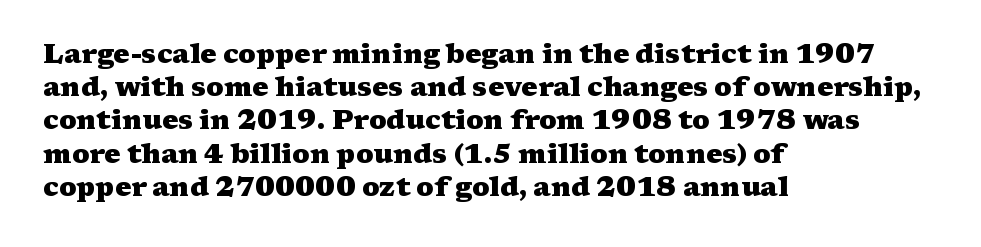
Q: Is the text bold? A: Yes.
Q: Is the text italic (slanted)? A: No, it is upright.
Q: Is the text underlined? A: No.
Q: How is the paragraph aligned? A: Left-aligned.
Q: Is the spacing between letters normal or unusually wide? A: Normal.
